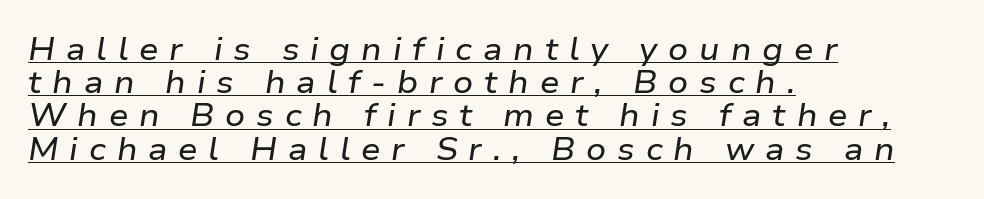
These lines are rendered in a variable-pitch font. The tracking jumps out immediately: characters are airy and widely separated. There's an unmistakable incline to the writing here. The rendered words wear a rule along their underside.
